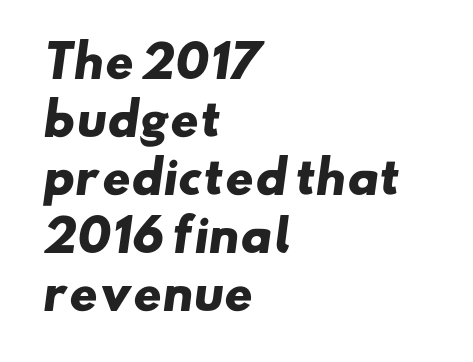
The image shows 44 px heavy, wide sans-serif type; set left-aligned, normal line spacing (1.32x), normal letter spacing, not underlined; low stroke contrast and a small x-height.
